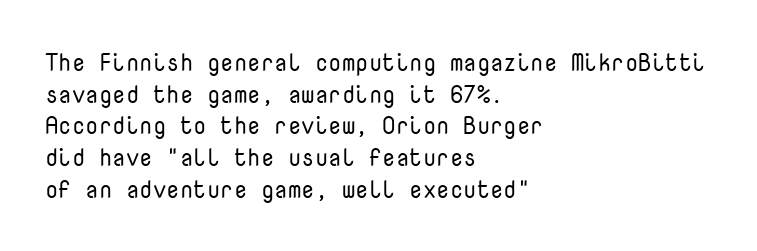
Leftover space on each line is placed entirely after the last word. The typesetting does not lean heavy: it is not bold. Honestly, the letter spacing is just normal — you wouldn't notice it. Underline: absent. If you drew a line through each stem, it would be perfectly vertical.
